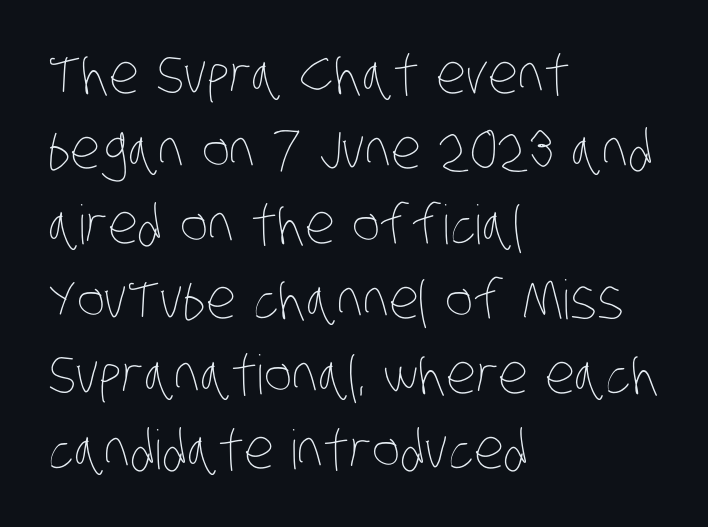
Teacher's note: observe the even left margin — that is flush-left alignment. This sample has the flowing, uneven cadence of proportional lettering. The passage shown has conventional tracking throughout. Reading down the column, the eye jumps a familiar distance to each next line. Descender tails drop into unmarked territory. Stroke mass is kept to a normal reading level or below.
